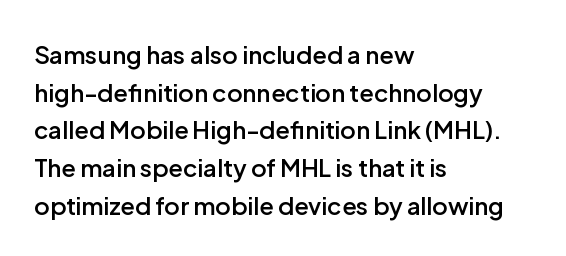
If you drew a ruler down the left edge, every line would touch it. Successive baselines arrive at the customary interval. The passage shown is semibold, sitting just below true bold. Style check: upright.
